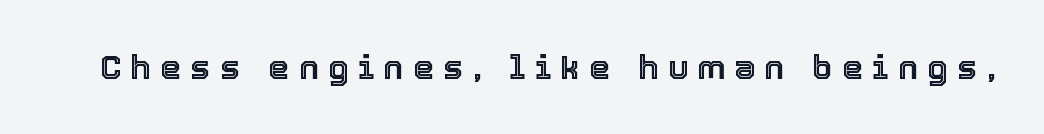
{"italic": "no", "width": "normal", "x_height": "medium", "monospaced": "no", "underline": "no", "letter_spacing": "wide", "letter_spacing_em": 0.27, "glyph_px": 34}
